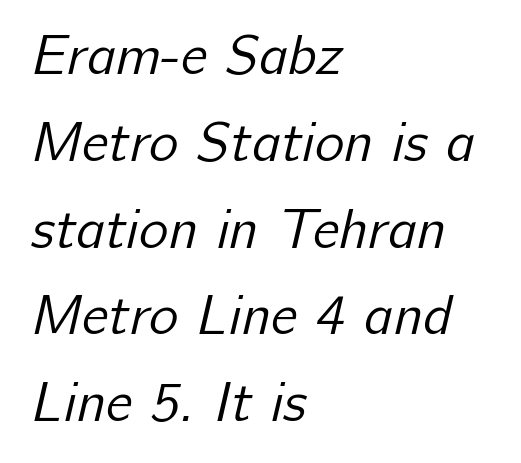
{"serif": "no", "bold": "no", "weight": "regular", "width": "normal", "stroke_contrast": "low", "x_height": "medium", "monospaced": "no", "underline": "no", "align": "left", "line_spacing": "normal", "line_spacing_ratio": 1.55, "letter_spacing": "normal", "letter_spacing_em": 0.0, "glyph_px": 56}
